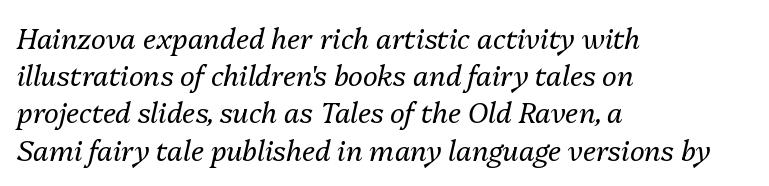
Q: Is the text bold? A: No.
Q: Is the text italic (slanted)? A: Yes, it leans right by about 13 degrees.
Q: Is the text underlined? A: No.
Q: How is the paragraph aligned? A: Left-aligned.
Q: Is the spacing between letters normal or unusually wide? A: Normal.
Q: Is the spacing between lines tight, normal or loose? A: Normal.
Q: Width (condensed, normal, or wide)? A: Normal.
Q: Stroke contrast? A: Medium.
Q: x-height? A: Medium.
Q: Monospaced? A: No.
